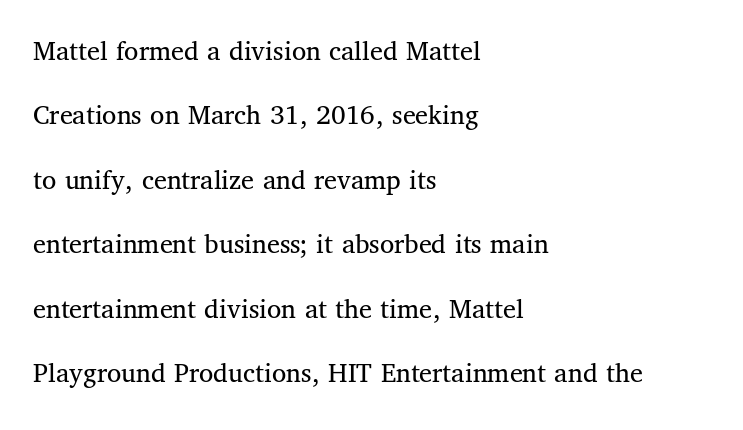
The image shows 29 px regular-weight serif type, upright; set left-aligned, loose line spacing (2.22x), normal letter spacing, not underlined; medium stroke contrast and a medium x-height.
